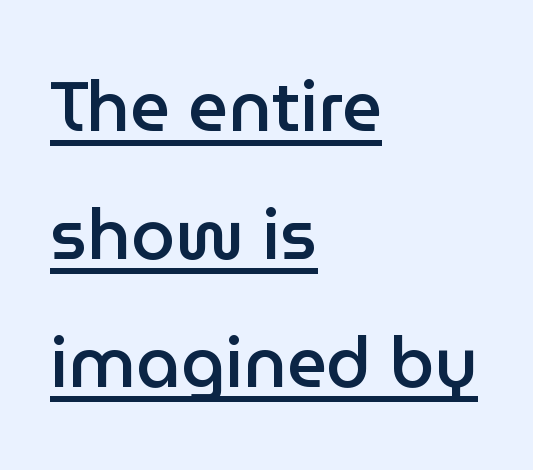
The specimen includes a rule beneath the text block's lines. Classification — sans serif. In terms of letterspacing, this is plain default setting. This sample has the flowing, uneven cadence of proportional lettering. It's the straight-up-and-down kind of type.
